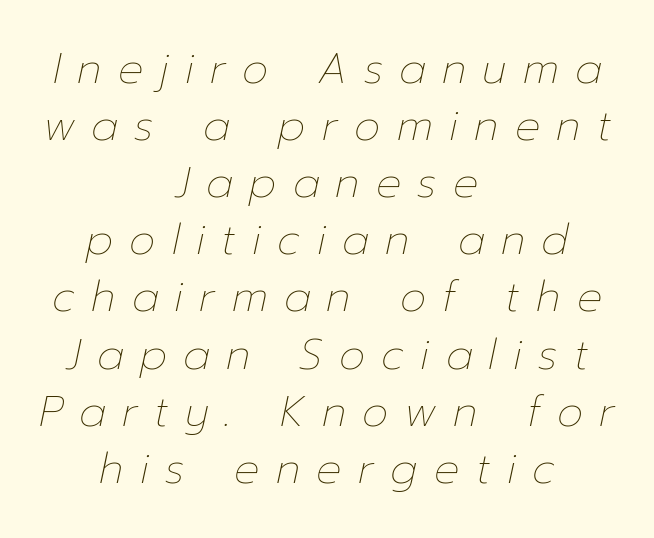
Q: Is the text bold? A: No.
Q: Is the text italic (slanted)? A: Yes, it leans right by about 12 degrees.
Q: Is the text underlined? A: No.
Q: How is the paragraph aligned? A: Centered.
Q: Is the spacing between letters normal or unusually wide? A: Unusually wide.
Q: Is the spacing between lines tight, normal or loose? A: Normal.
Q: Width (condensed, normal, or wide)? A: Normal.
Q: Stroke contrast? A: Low.
Q: x-height? A: Medium.
Q: Monospaced? A: No.
